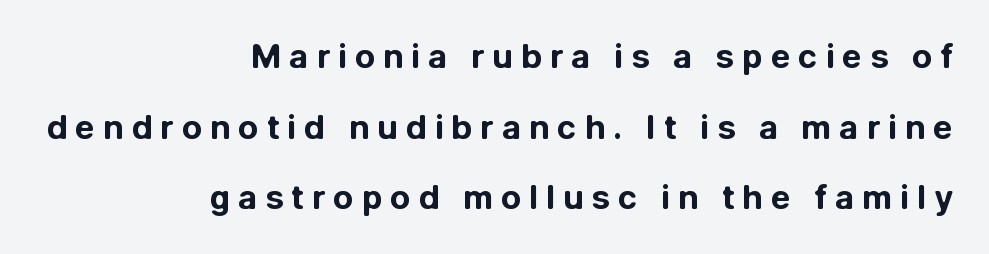
Q: Is the text bold? A: Yes.
Q: Is the text italic (slanted)? A: No, it is upright.
Q: Is the typeface a serif or a sans-serif typeface? A: Sans-serif.
Q: Is the text underlined? A: No.
Q: How is the paragraph aligned? A: Right-aligned.
Q: Is the spacing between letters normal or unusually wide? A: Unusually wide.
Q: Is the spacing between lines tight, normal or loose? A: Loose.
Q: Width (condensed, normal, or wide)? A: Normal.
Q: Stroke contrast? A: Low.
Q: x-height? A: Medium.
Q: Monospaced? A: No.
